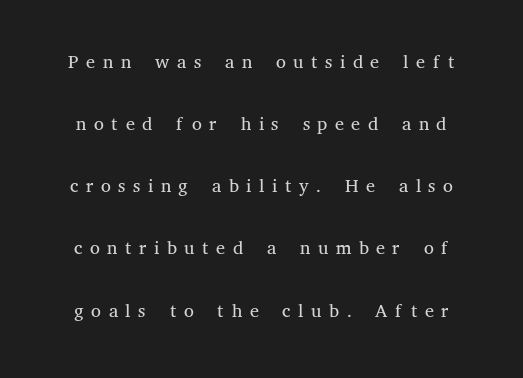
The image shows 28 px light serif type, upright; set centered, loose line spacing (2.22x), unusually wide letter spacing (+0.27 em), not underlined; medium stroke contrast and a medium x-height.
